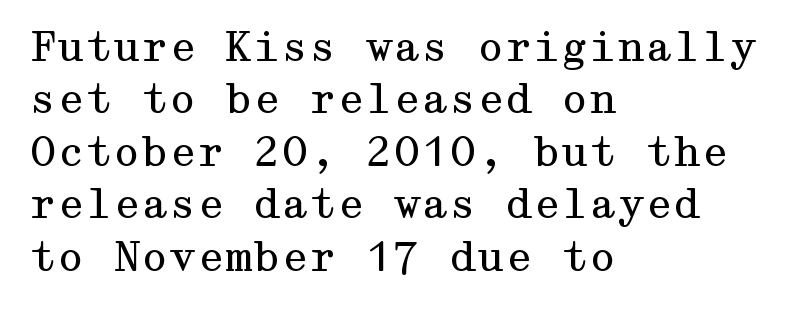
{"serif": "yes", "italic": "no", "bold": "no", "weight": "regular", "width": "wide", "stroke_contrast": "medium", "x_height": "medium", "underline": "no", "align": "left", "line_spacing": "normal", "line_spacing_ratio": 1.31, "letter_spacing": "normal", "letter_spacing_em": 0.0, "glyph_px": 40}
